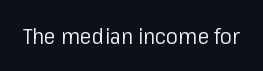
The space directly below the letters is spotless. Quick note: not italic, upright. The line texture is even and compact thanks to regular tracking. These glyphs show unthickened strokes, regular width or finer.
